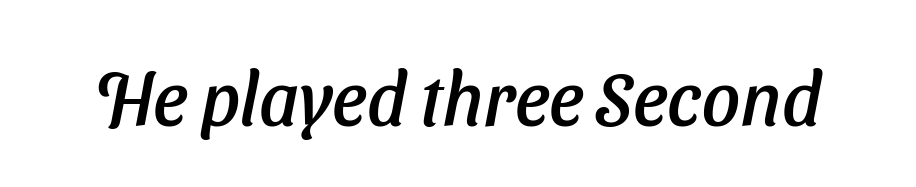
{"italic": "yes", "lean": "right", "slant_degrees": 11, "width": "normal", "stroke_contrast": "low", "x_height": "medium", "monospaced": "no", "underline": "no", "letter_spacing": "normal", "letter_spacing_em": 0.0, "glyph_px": 75}
